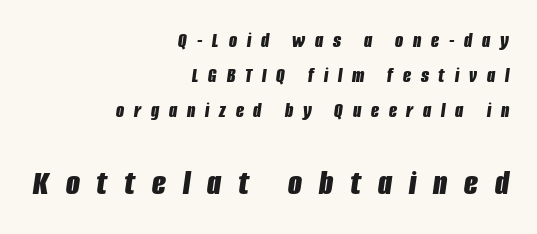
{"italic": "yes", "lean": "right", "slant_degrees": 8, "bold": "yes", "weight": "bold", "width": "condensed", "stroke_contrast": "low", "x_height": "large", "monospaced": "no", "underline": "no", "align": "right", "line_spacing": "normal", "line_spacing_ratio": 1.66, "letter_spacing": "wide", "letter_spacing_em": 0.47, "larger_block": "second", "size_ratio": 1.71, "glyph_px": 36}
